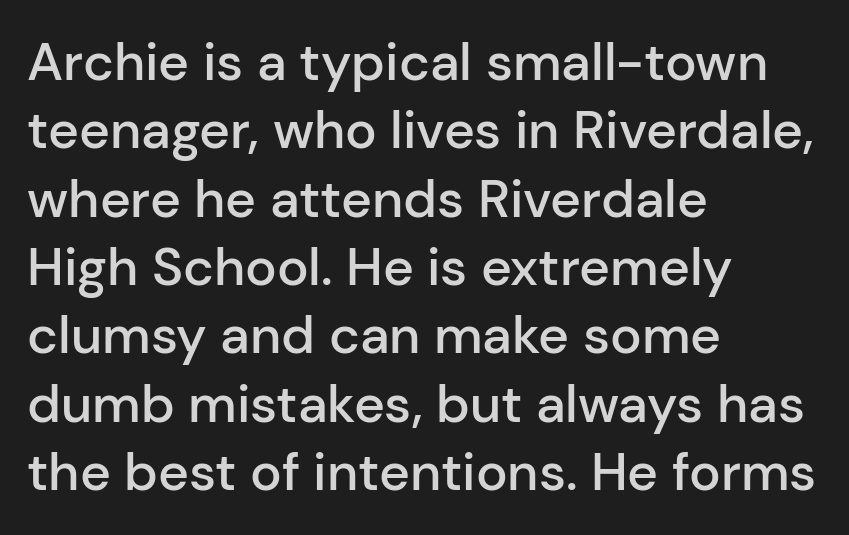
The designer left line spacing at the default. A clean baseline with only descenders dipping below it. Each letter keeps its own natural width here, so spacing adapts to shape. The font is running at a semibold setting, under full bold. Every character sits straight up, as roman type does. A classic flush-left, rag-right setting is used for this passage.
